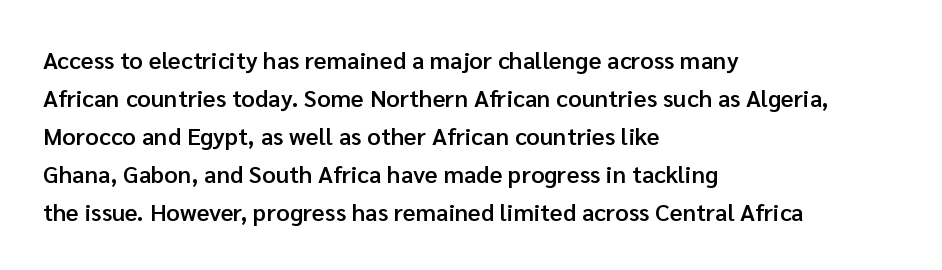
The image shows 24 px text type, upright; set left-aligned, normal line spacing (1.58x), normal letter spacing, not underlined.
